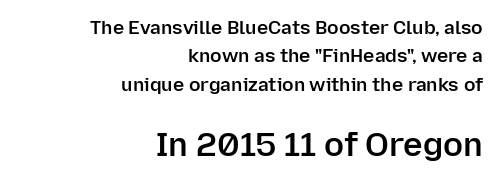
Q: Is the text bold? A: Semi-bold.
Q: Is the text italic (slanted)? A: No, it is upright.
Q: Is the typeface a serif or a sans-serif typeface? A: Sans-serif.
Q: Is the text underlined? A: No.
Q: How is the paragraph aligned? A: Right-aligned.
Q: Is the spacing between letters normal or unusually wide? A: Normal.
Q: Is the spacing between lines tight, normal or loose? A: Normal.
Q: Which block of text is set in a larger size, the first (top) or the second (bottom)? A: The second (bottom) one.
Q: Width (condensed, normal, or wide)? A: Normal.
Q: Stroke contrast? A: Low.
Q: x-height? A: Medium.
Q: Monospaced? A: No.
